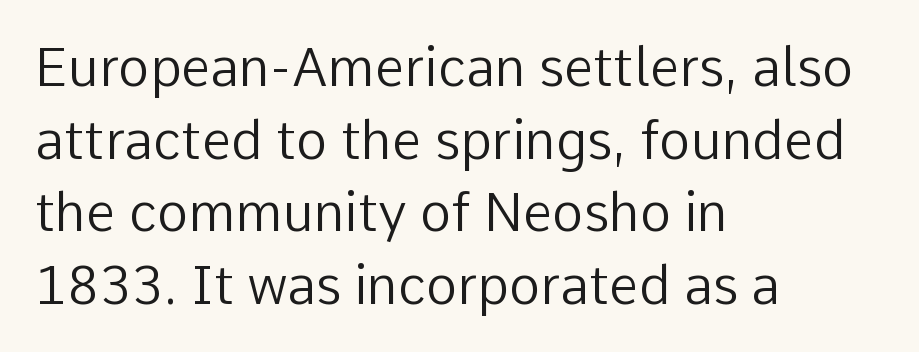
Q: Is the text bold? A: No.
Q: Is the text italic (slanted)? A: No, it is upright.
Q: Is the typeface a serif or a sans-serif typeface? A: Sans-serif.
Q: Is the text underlined? A: No.
Q: How is the paragraph aligned? A: Left-aligned.
Q: Is the spacing between letters normal or unusually wide? A: Normal.
Q: Is the spacing between lines tight, normal or loose? A: Normal.
Q: Width (condensed, normal, or wide)? A: Normal.
Q: Stroke contrast? A: Low.
Q: x-height? A: Medium.
Q: Monospaced? A: No.
